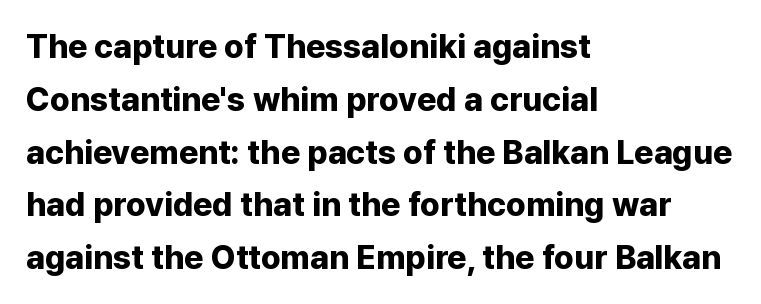
Q: Is the text bold? A: Yes.
Q: Is the text italic (slanted)? A: No, it is upright.
Q: Is the typeface a serif or a sans-serif typeface? A: Sans-serif.
Q: Is the text underlined? A: No.
Q: How is the paragraph aligned? A: Left-aligned.
Q: Is the spacing between letters normal or unusually wide? A: Normal.
Q: Is the spacing between lines tight, normal or loose? A: Normal.
Q: Width (condensed, normal, or wide)? A: Normal.
Q: Stroke contrast? A: Low.
Q: x-height? A: Medium.
Q: Monospaced? A: No.
